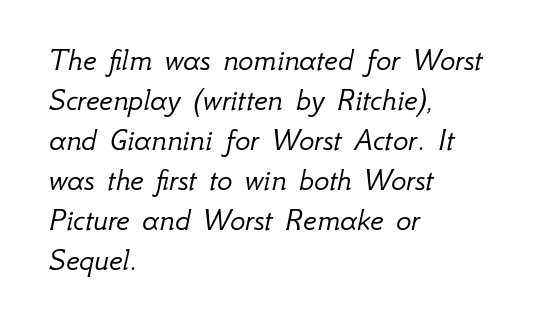
The image shows 32 px light type, italic (leaning right); set left-aligned, normal line spacing (1.25x), normal letter spacing, not underlined; low stroke contrast and a small x-height.
